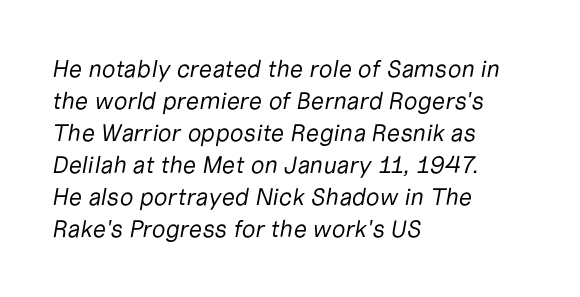
The image shows 24 px text type, italic (leaning right); set left-aligned, normal line spacing (1.33x), normal letter spacing, not underlined.
